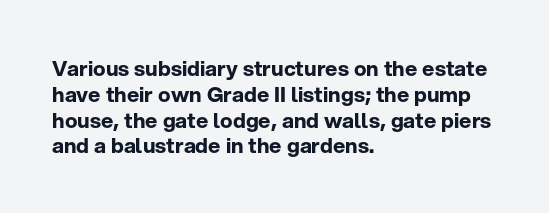
Q: Is the text bold? A: Yes.
Q: Is the text italic (slanted)? A: No, it is upright.
Q: Is the text underlined? A: No.
Q: How is the paragraph aligned? A: Left-aligned.
Q: Is the spacing between letters normal or unusually wide? A: Normal.
